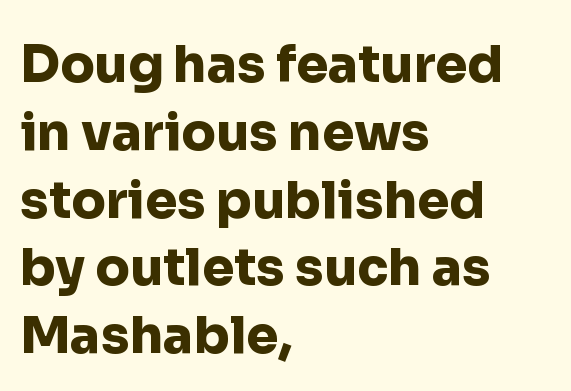
The image shows 51 px heavy sans-serif type, upright; set left-aligned, normal line spacing (1.33x), normal letter spacing, not underlined; low stroke contrast and a medium x-height.
